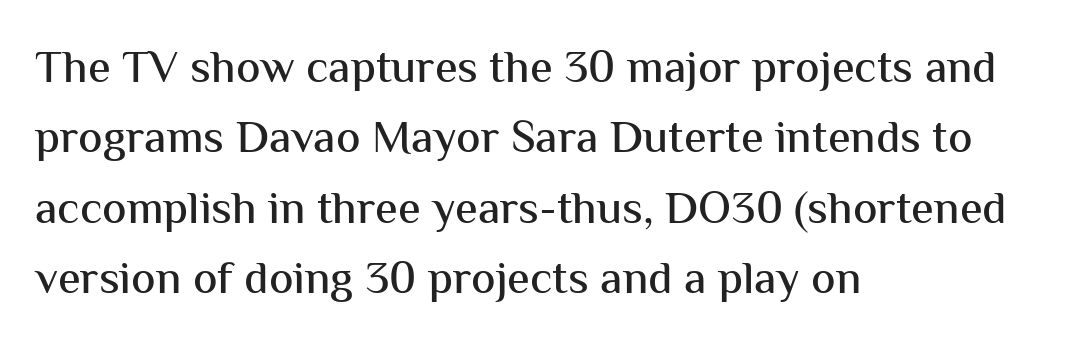
Do the characters align in a grid? No, the font is proportional. How are the letters spaced? Ordinarily, with no added tracking. Summary of vertical rhythm: regular, with standard interline spacing. Unlike a traditional serif, this face leaves its strokes unadorned. Only glyphs here, with clear space below each row. Where is the straight margin? On the left.
